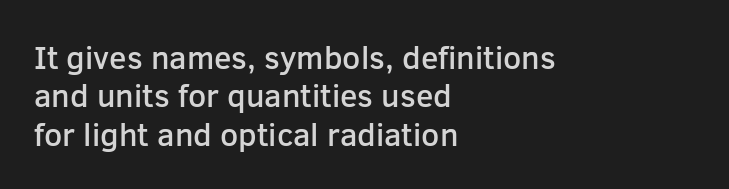
The image shows 32 px semibold sans-serif type, upright; set left-aligned, line spacing 1.2x, normal letter spacing, not underlined; low stroke contrast and a medium x-height.
